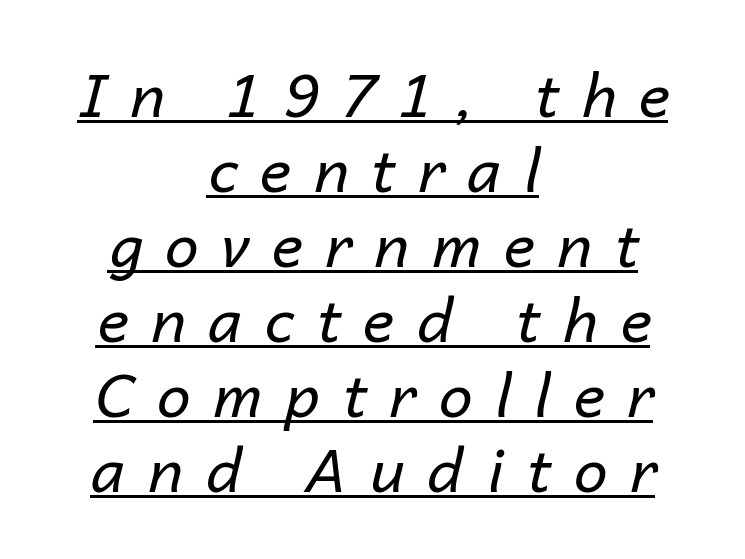
{"italic": "yes", "lean": "right", "slant_degrees": 14, "bold": "no", "weight": "regular", "width": "normal", "stroke_contrast": "low", "x_height": "medium", "monospaced": "no", "underline": "yes", "align": "center", "line_spacing": "normal", "line_spacing_ratio": 1.25, "letter_spacing": "wide", "letter_spacing_em": 0.38, "glyph_px": 60}
